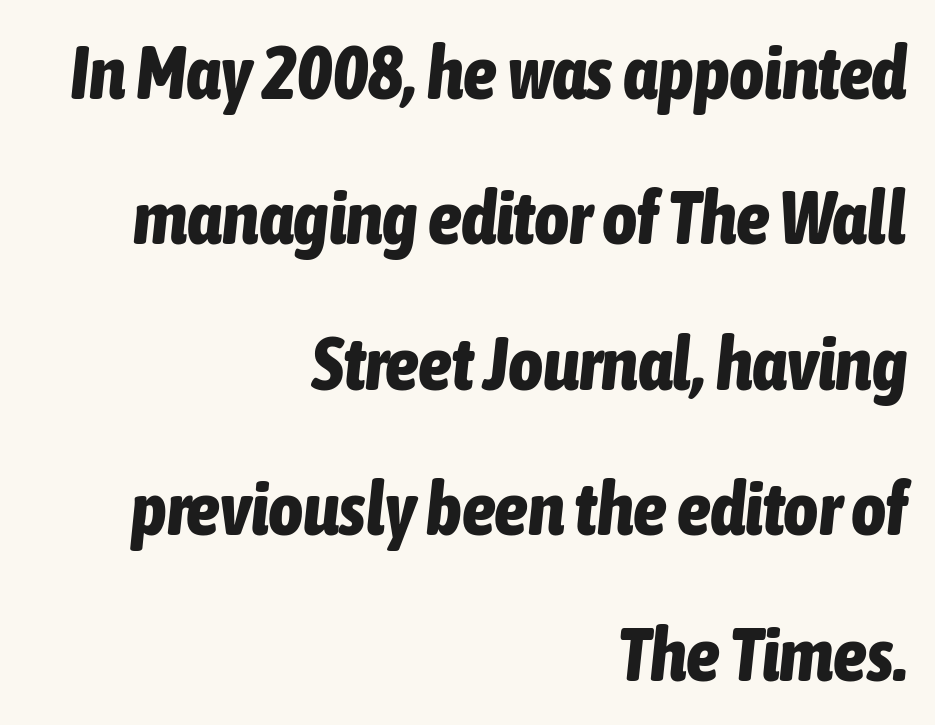
Q: Is the text bold? A: Yes.
Q: Is the text italic (slanted)? A: Yes, it leans right by about 6 degrees.
Q: Is the text underlined? A: No.
Q: How is the paragraph aligned? A: Right-aligned.
Q: Is the spacing between letters normal or unusually wide? A: Normal.
Q: Is the spacing between lines tight, normal or loose? A: Loose.
Q: Width (condensed, normal, or wide)? A: Condensed.
Q: Stroke contrast? A: Low.
Q: x-height? A: Medium.
Q: Monospaced? A: No.
